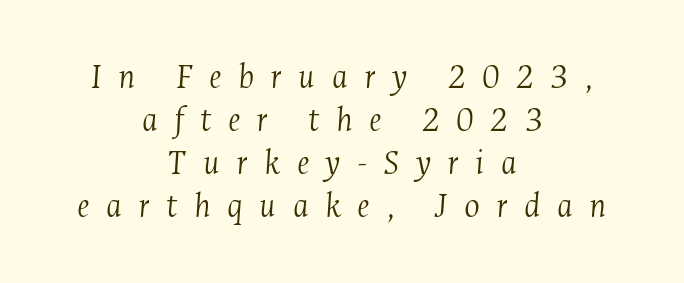
{"serif": "yes", "italic": "yes", "lean": "right", "slant_degrees": 4, "bold": "no", "weight": "light", "width": "condensed", "stroke_contrast": "medium", "x_height": "medium", "monospaced": "no", "underline": "no", "align": "center", "line_spacing_ratio": 1.16, "letter_spacing": "wide", "letter_spacing_em": 0.44, "glyph_px": 37}
